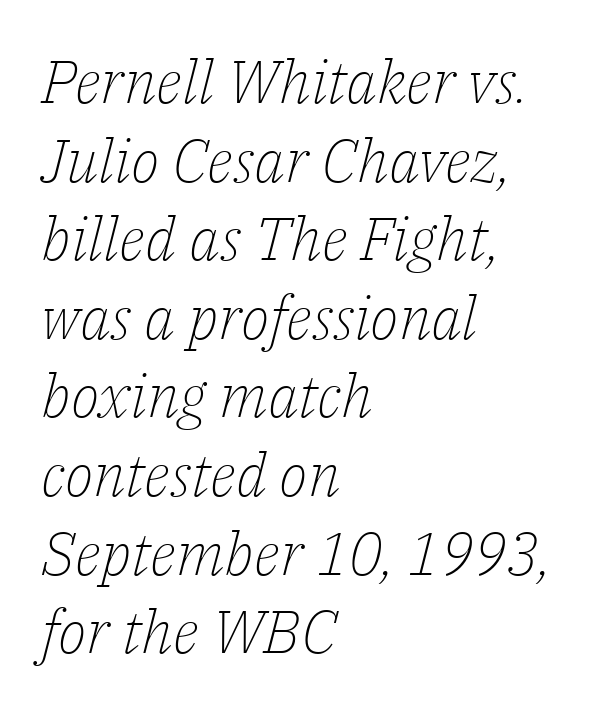
Q: Is the text bold? A: No.
Q: Is the text italic (slanted)? A: Yes, it leans right by about 14 degrees.
Q: Is the typeface a serif or a sans-serif typeface? A: Serif.
Q: Is the text underlined? A: No.
Q: How is the paragraph aligned? A: Left-aligned.
Q: Is the spacing between letters normal or unusually wide? A: Normal.
Q: Is the spacing between lines tight, normal or loose? A: Normal.
Q: Width (condensed, normal, or wide)? A: Normal.
Q: Stroke contrast? A: Low.
Q: x-height? A: Medium.
Q: Monospaced? A: No.
